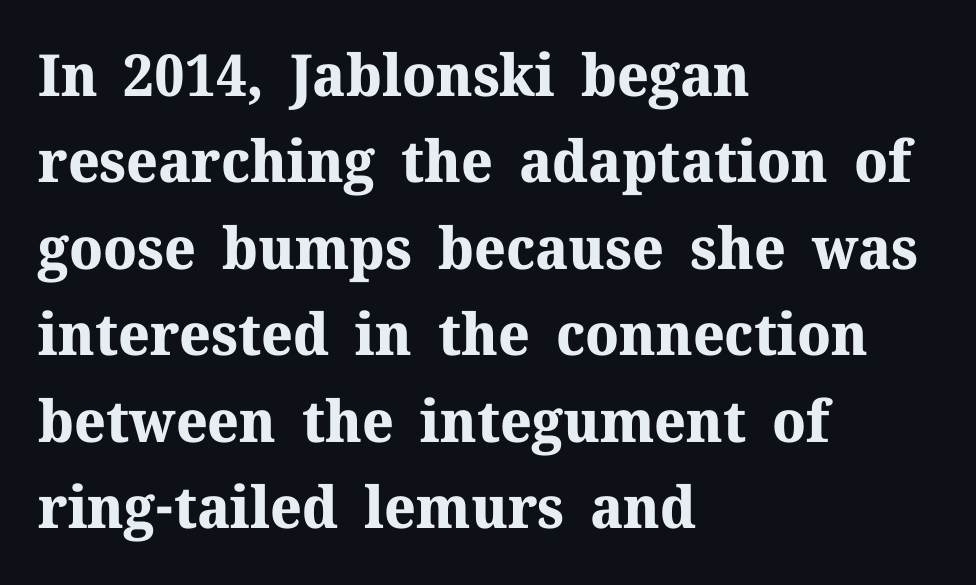
The block of text has a typical density, with ordinary space between rows. Inter-character spacing is left at the font's built-in metrics. Character widths vary here, with narrow letters taking less room than wide ones. Heft: maximum for text — a bold. In terms of posture, this sample is upright.
